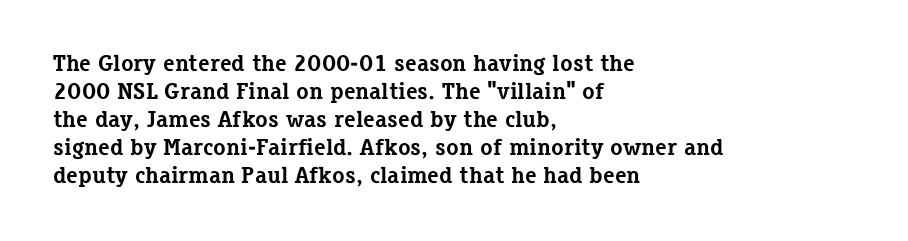
Look at the stroke-to-counter ratio: heavy, a bold. Ordinary non-slanted type is in use. The baseline area is clear. The setting favours the left margin, as ordinary paragraphs usually do. Look at the tracking — it's just the regular setting, nothing added.
